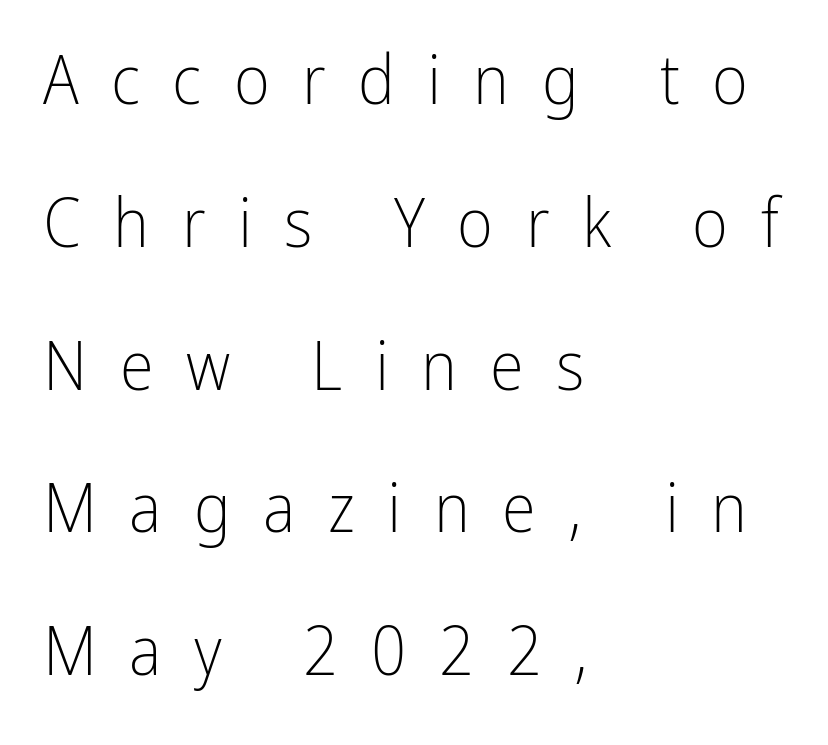
The image shows 69 px light, condensed sans-serif type, upright; set left-aligned, loose line spacing (2.07x), unusually wide letter spacing (+0.47 em), not underlined; low stroke contrast and a medium x-height.
